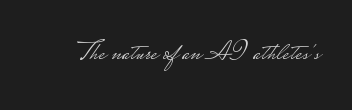
Q: Is the text bold? A: No.
Q: Is the text italic (slanted)? A: Yes.
Q: Is the typeface a serif or a sans-serif typeface? A: Sans-serif.
Q: Is the text underlined? A: No.
Q: Is the spacing between letters normal or unusually wide? A: Normal.
Q: Width (condensed, normal, or wide)? A: Wide.
Q: Stroke contrast? A: Low.
Q: Monospaced? A: No.
